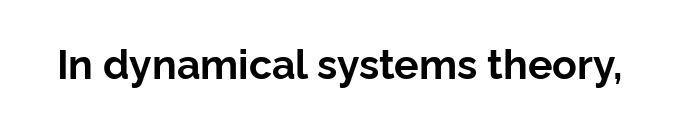
Q: Is the text bold? A: Yes.
Q: Is the text italic (slanted)? A: No, it is upright.
Q: Is the typeface a serif or a sans-serif typeface? A: Sans-serif.
Q: Is the text underlined? A: No.
Q: Is the spacing between letters normal or unusually wide? A: Normal.
Q: Width (condensed, normal, or wide)? A: Normal.
Q: Stroke contrast? A: Low.
Q: x-height? A: Medium.
Q: Monospaced? A: No.
